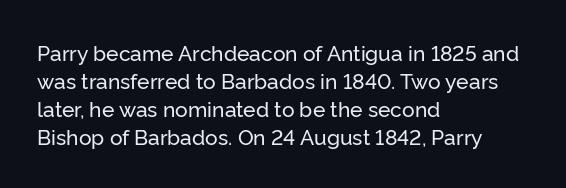
{"italic": "no", "underline": "no", "align": "left", "line_spacing": "normal", "line_spacing_ratio": 1.33, "letter_spacing": "normal", "letter_spacing_em": 0.0, "glyph_px": 21}
